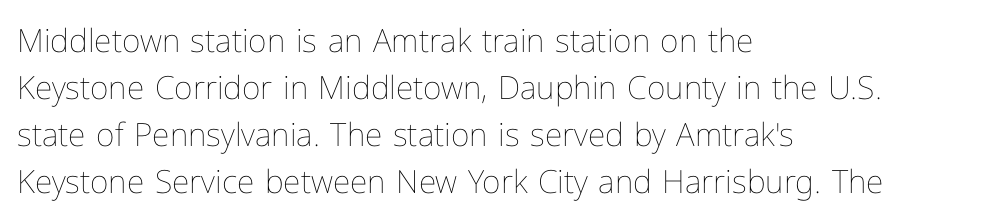
Q: Is the text bold? A: No.
Q: Is the text italic (slanted)? A: No, it is upright.
Q: Is the text underlined? A: No.
Q: How is the paragraph aligned? A: Left-aligned.
Q: Is the spacing between letters normal or unusually wide? A: Normal.
Q: Is the spacing between lines tight, normal or loose? A: Normal.
Q: Width (condensed, normal, or wide)? A: Normal.
Q: Stroke contrast? A: Low.
Q: x-height? A: Medium.
Q: Monospaced? A: No.
